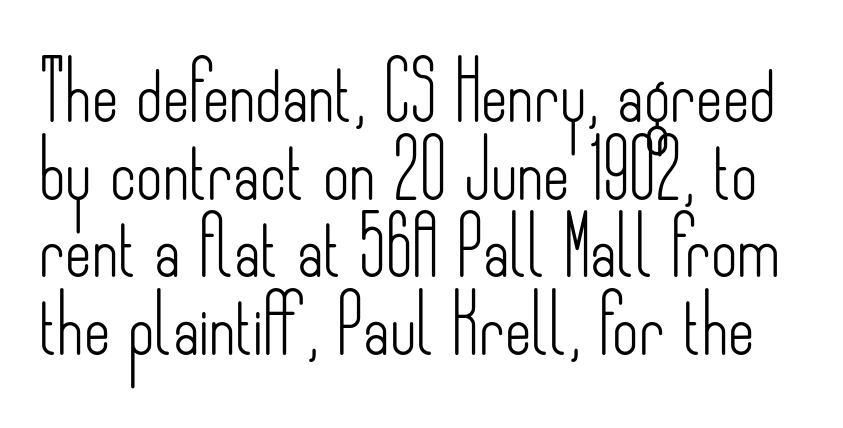
{"serif": "no", "italic": "no", "bold": "no", "weight": "light", "width": "condensed", "stroke_contrast": "low", "x_height": "small", "monospaced": "no", "underline": "no", "line_spacing": "normal", "line_spacing_ratio": 1.36, "letter_spacing": "normal", "letter_spacing_em": 0.0, "glyph_px": 57}
